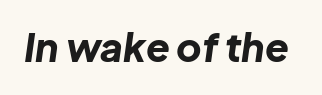
Q: Is the text bold? A: Yes.
Q: Is the text italic (slanted)? A: Yes, it leans right by about 8 degrees.
Q: Is the text underlined? A: No.
Q: Is the spacing between letters normal or unusually wide? A: Normal.
Q: Width (condensed, normal, or wide)? A: Normal.
Q: Stroke contrast? A: Low.
Q: x-height? A: Medium.
Q: Monospaced? A: No.
